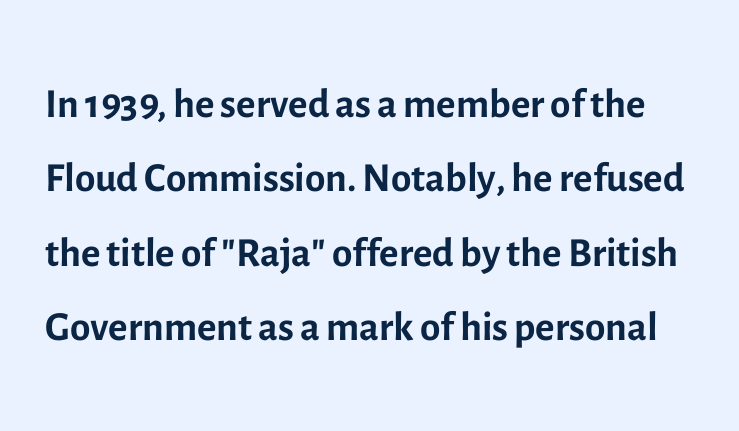
Is this a sans? Yes — the strokes have no serifs. Beneath every word, the page is bare. Character widths vary here, with narrow letters taking less room than wide ones. Rendered with straight, roman letterforms. Regarding leading, the lines here are spaced in the standard way. Stroke mass is kept to a normal reading level or below.
